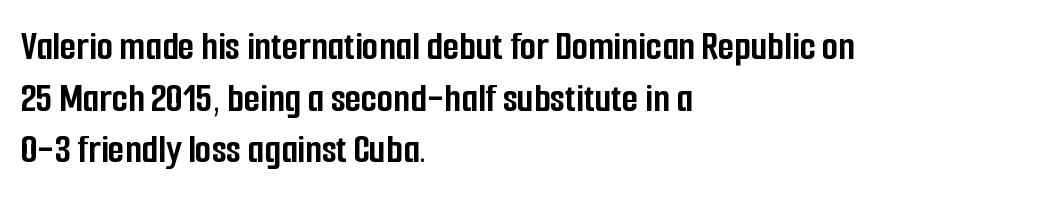
No feet cap the strokes, marking this as sans-serif type. Tall strokes in this sample are plumb rather than angled. Set as a true bold cut, around the 700 mark. Teacher's note: observe the even left margin — that is flush-left alignment. Each letter keeps its own natural width here, so spacing adapts to shape.
